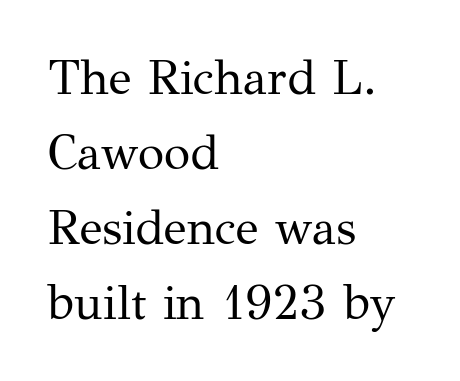
The image shows 48 px regular-weight serif type, upright; set left-aligned, normal line spacing (1.56x), normal letter spacing, not underlined; medium stroke contrast and a medium x-height.
